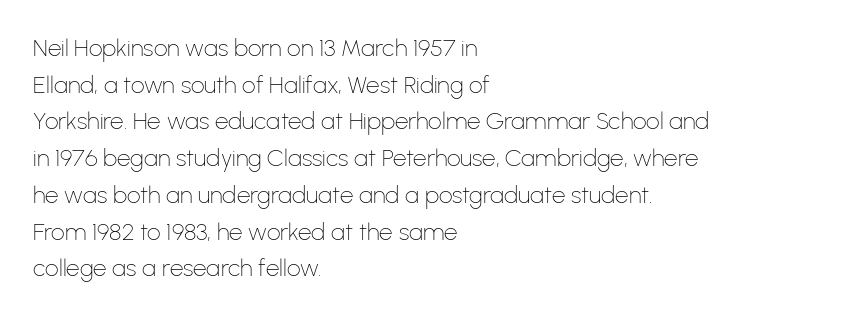
{"italic": "no", "bold": "no", "underline": "no", "align": "left", "line_spacing": "normal", "line_spacing_ratio": 1.53, "letter_spacing": "normal", "letter_spacing_em": 0.0, "glyph_px": 24}
